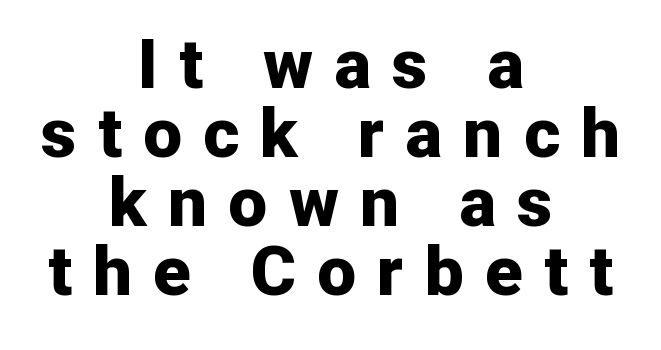
{"serif": "no", "italic": "no", "bold": "yes", "weight": "bold", "width": "normal", "stroke_contrast": "low", "x_height": "medium", "monospaced": "no", "underline": "no", "align": "center", "line_spacing": "tight", "line_spacing_ratio": 1.0, "letter_spacing": "wide", "letter_spacing_em": 0.31, "glyph_px": 69}
